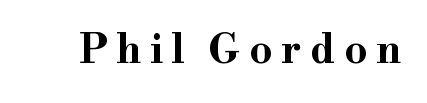
Q: Is the text bold? A: Yes.
Q: Is the text italic (slanted)? A: No, it is upright.
Q: Is the typeface a serif or a sans-serif typeface? A: Serif.
Q: Is the text underlined? A: No.
Q: Is the spacing between letters normal or unusually wide? A: Unusually wide.
Q: Width (condensed, normal, or wide)? A: Wide.
Q: Stroke contrast? A: High.
Q: x-height? A: Small.
Q: Monospaced? A: No.
